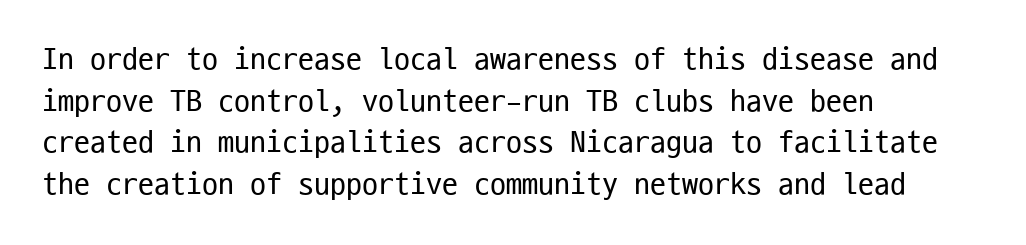
Serif or sans? Sans — the stroke terminals are bare. The passage shown is not bold in any degree. The specimen reads as upright at a glance. Quick note: interline space is typical. Think of a typewriter: that constant character pitch is what you see here.
